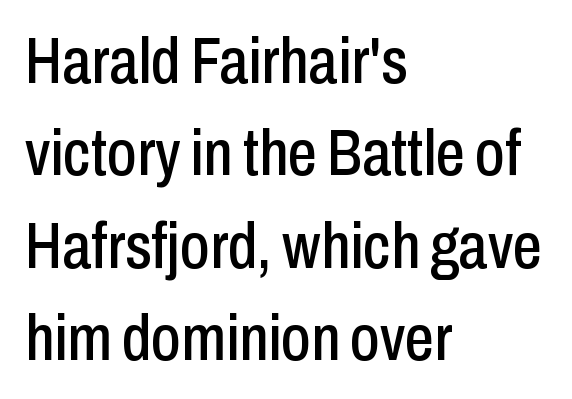
Q: Is the text italic (slanted)? A: No, it is upright.
Q: Is the typeface a serif or a sans-serif typeface? A: Sans-serif.
Q: Is the text underlined? A: No.
Q: How is the paragraph aligned? A: Left-aligned.
Q: Is the spacing between letters normal or unusually wide? A: Normal.
Q: Is the spacing between lines tight, normal or loose? A: Normal.
Q: Width (condensed, normal, or wide)? A: Condensed.
Q: Stroke contrast? A: Low.
Q: x-height? A: Medium.
Q: Monospaced? A: No.
